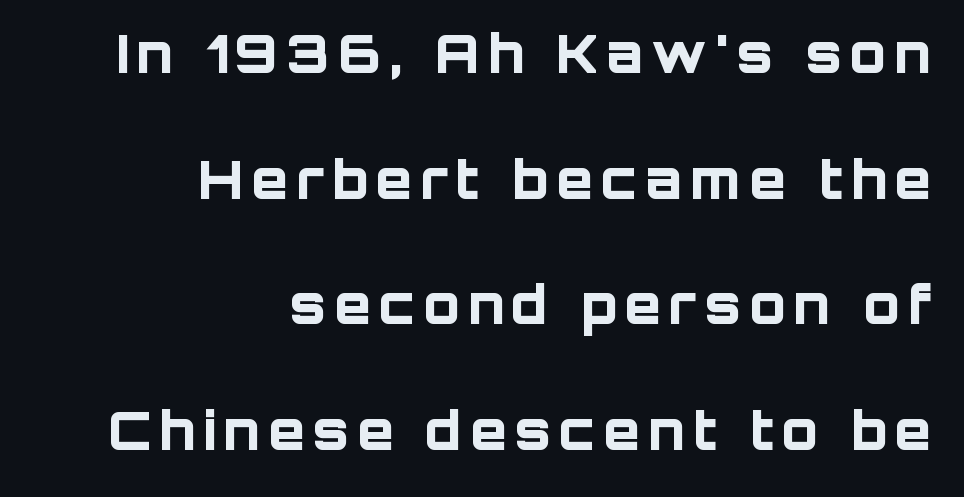
Q: Is the text bold? A: Yes.
Q: Is the text italic (slanted)? A: No, it is upright.
Q: Is the typeface a serif or a sans-serif typeface? A: Sans-serif.
Q: Is the text underlined? A: No.
Q: How is the paragraph aligned? A: Right-aligned.
Q: Is the spacing between lines tight, normal or loose? A: Loose.
Q: Width (condensed, normal, or wide)? A: Normal.
Q: Stroke contrast? A: Low.
Q: x-height? A: Large.
Q: Monospaced? A: No.
